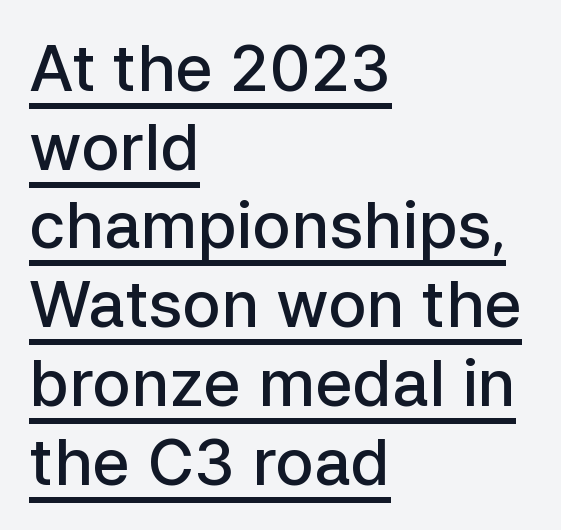
A student would call this left alignment; a typographer would say flush left, rag right. Regarding serifs, this sample does without them. These characters rest on top of a visible drawn line. Compared with typical body copy, the letter spacing here is the same.
